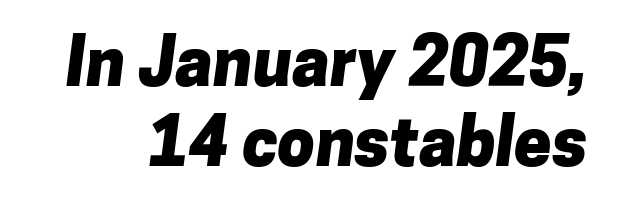
{"serif": "no", "bold": "yes", "weight": "heavy", "width": "normal", "stroke_contrast": "low", "x_height": "medium", "monospaced": "no", "underline": "no", "line_spacing_ratio": 1.19, "letter_spacing": "normal", "letter_spacing_em": 0.0, "glyph_px": 67}
